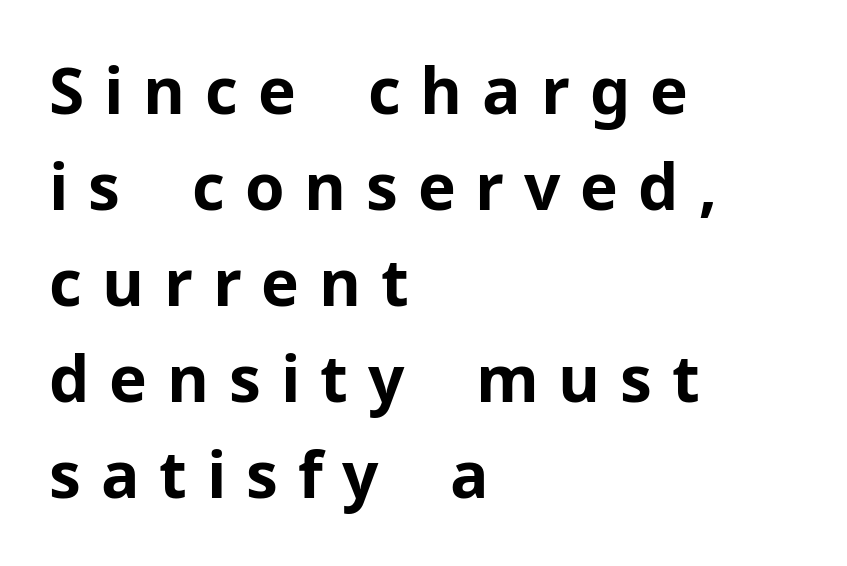
Think of a printed novel: that variable character pitch is what you see here. A bare baseline throughout the passage. Do the letters lean? They stand straight. Horizontal bands of white between lines are of average thickness. The line texture is sparse and dotted thanks to wide tracking. A classic flush-left, rag-right setting is used for this passage.
